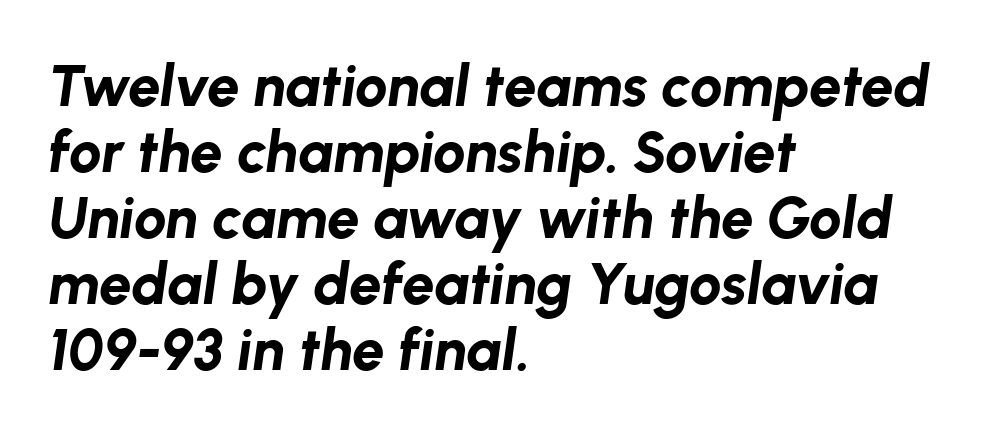
Q: Is the text bold? A: Yes.
Q: Is the text italic (slanted)? A: Yes, it leans right by about 8 degrees.
Q: Is the text underlined? A: No.
Q: How is the paragraph aligned? A: Left-aligned.
Q: Is the spacing between letters normal or unusually wide? A: Normal.
Q: Is the spacing between lines tight, normal or loose? A: Tight.
Q: Width (condensed, normal, or wide)? A: Normal.
Q: Stroke contrast? A: Low.
Q: x-height? A: Medium.
Q: Monospaced? A: No.
